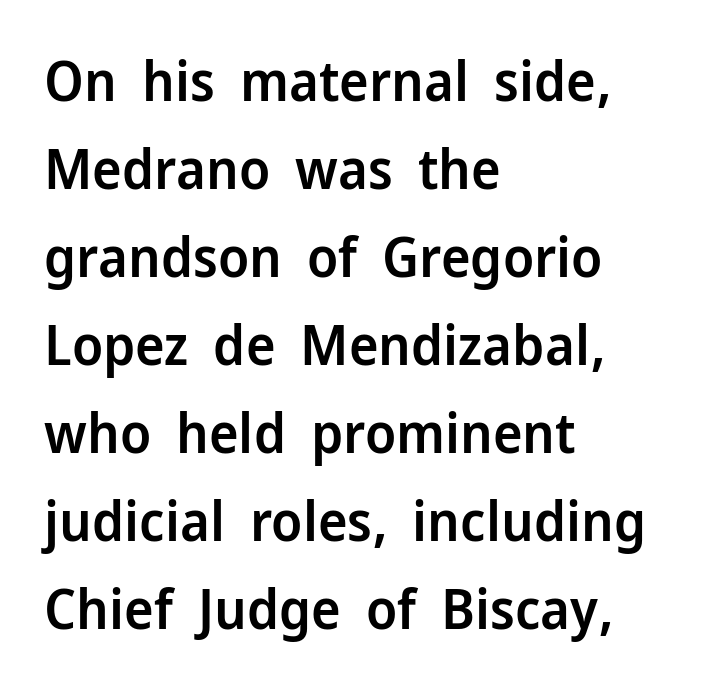
{"serif": "no", "italic": "no", "bold": "semi", "weight": "semibold", "width": "normal", "stroke_contrast": "low", "x_height": "medium", "monospaced": "no", "underline": "no", "align": "left", "line_spacing": "normal", "line_spacing_ratio": 1.57, "letter_spacing": "normal", "letter_spacing_em": 0.0, "glyph_px": 56}
